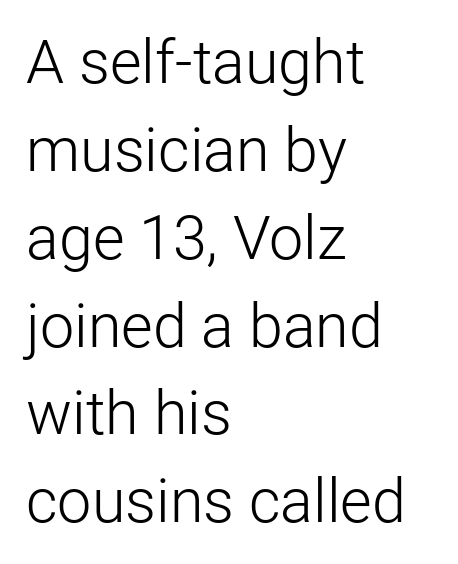
The image shows 61 px light sans-serif type, upright; set left-aligned, normal line spacing (1.44x), normal letter spacing, not underlined; low stroke contrast and a medium x-height.
